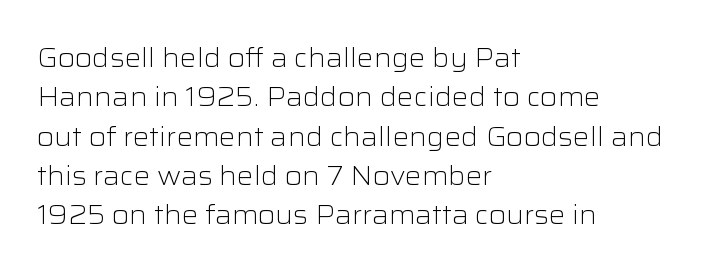
{"italic": "no", "bold": "no", "underline": "no", "align": "left", "line_spacing": "normal", "line_spacing_ratio": 1.51, "letter_spacing": "normal", "letter_spacing_em": 0.0, "glyph_px": 26}
